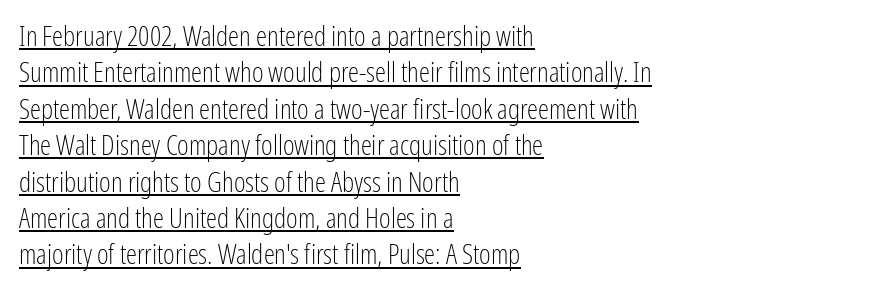
Q: Is the text bold? A: No.
Q: Is the text italic (slanted)? A: No, it is upright.
Q: Is the typeface a serif or a sans-serif typeface? A: Sans-serif.
Q: Is the text underlined? A: Yes.
Q: How is the paragraph aligned? A: Left-aligned.
Q: Is the spacing between letters normal or unusually wide? A: Normal.
Q: Is the spacing between lines tight, normal or loose? A: Normal.
Q: Width (condensed, normal, or wide)? A: Condensed.
Q: Stroke contrast? A: Low.
Q: x-height? A: Medium.
Q: Monospaced? A: No.
